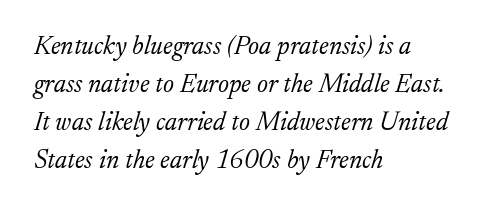
The image shows 26 px text type, italic (leaning right); set left-aligned, normal line spacing (1.46x), normal letter spacing, not underlined.
